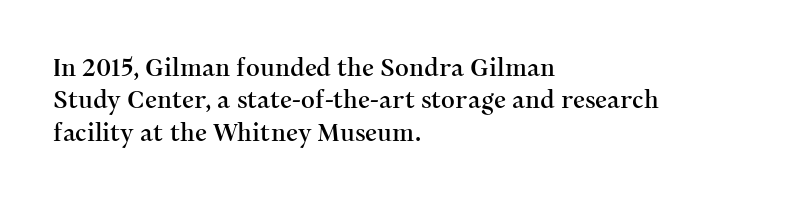
The image shows 24 px text type, upright; set left-aligned, normal line spacing (1.35x), normal letter spacing, not underlined.
